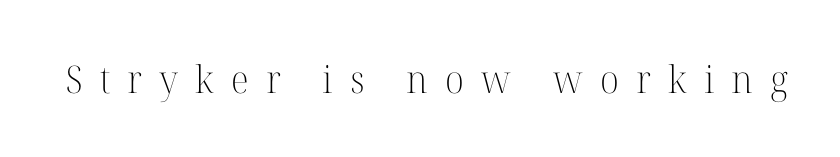
Q: Is the text bold? A: No.
Q: Is the text italic (slanted)? A: No, it is upright.
Q: Is the typeface a serif or a sans-serif typeface? A: Serif.
Q: Is the text underlined? A: No.
Q: Is the spacing between letters normal or unusually wide? A: Unusually wide.
Q: Width (condensed, normal, or wide)? A: Normal.
Q: Stroke contrast? A: High.
Q: x-height? A: Medium.
Q: Monospaced? A: No.
